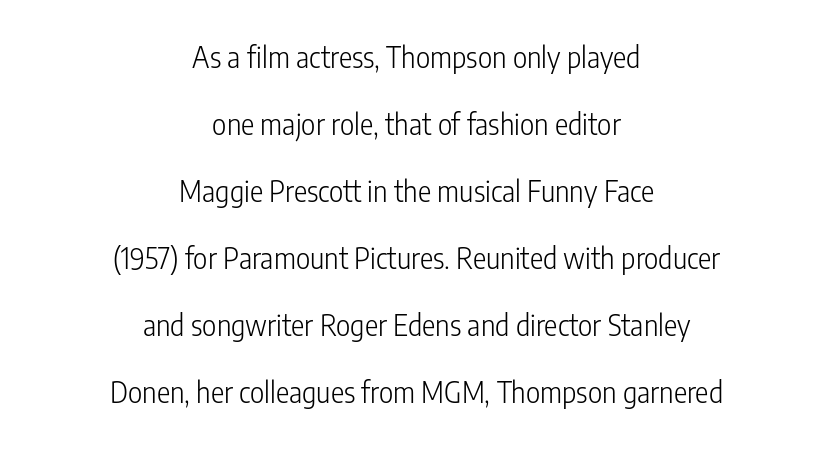
Posture: vertical. Grotesque or geometric, the face here clearly has no serifs. Rows of type keep a wide berth in the vertical direction. The face looks like a standard text weight, possibly lighter.
